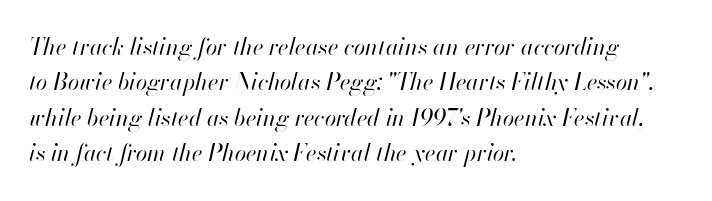
The space between consecutive lines is moderate. Does the copy run flush right? No — it runs flush left. Heft: none added — not bold. The whole block is typeset with a tilt.
